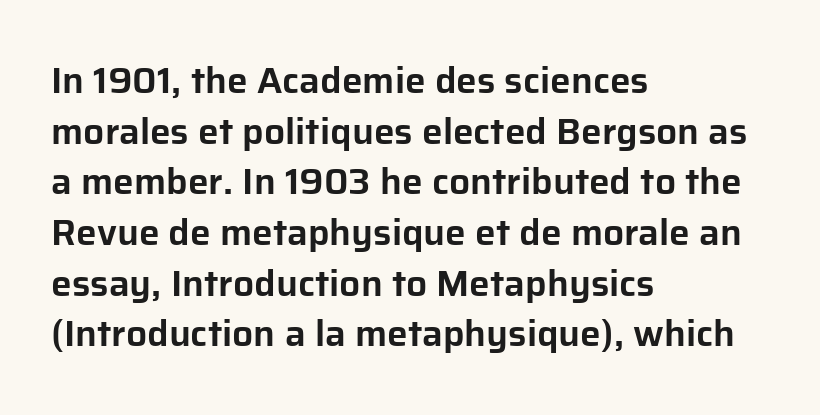
Descender tails drop into unmarked territory. If you drew a ruler down the left edge, every line would touch it. You could not count columns in this text — the font is proportionally spaced. The letters stand upright; this is a roman face.
